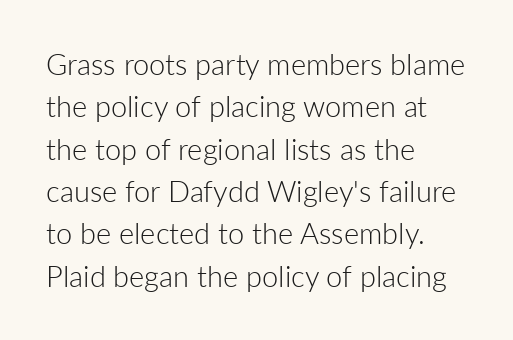
These glyphs show unthickened strokes, regular width or finer. Note the varied advance widths — an 'i' is clearly narrower than an 'm'. In terms of letterspacing, this is plain default setting. When letters stand straight like this, we call the style roman or upright. These lines are set flush left with a ragged right edge.
